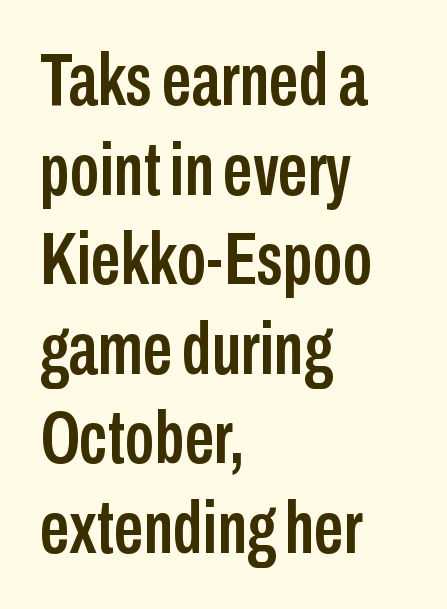
The glyphs in this specimen are sans serif. The lines are quadded left. You could not count columns in this text — the font is proportionally spaced. Any mark beneath the type? The region is blank.
